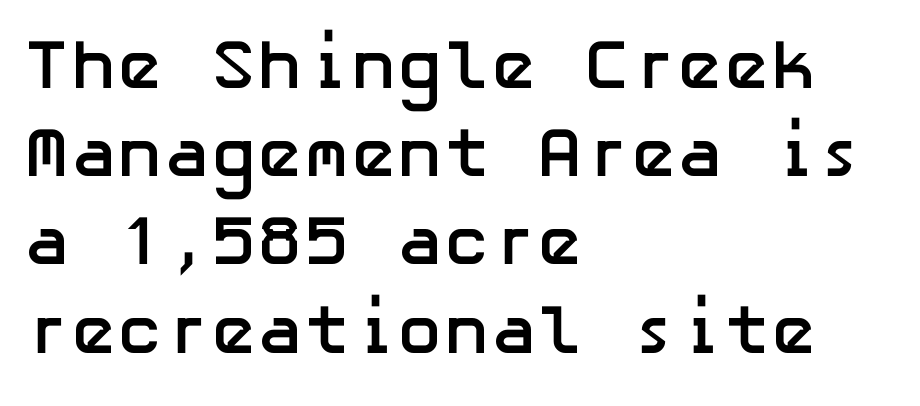
The image shows 70 px semibold sans-serif type, upright; set left-aligned, normal line spacing (1.26x), normal letter spacing, not underlined; low stroke contrast and a medium x-height.
